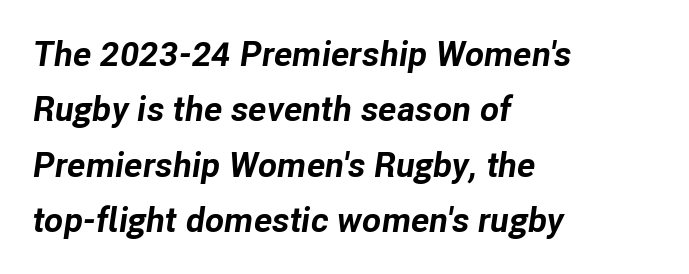
Q: Is the text bold? A: Yes.
Q: Is the text italic (slanted)? A: Yes, it leans right by about 8 degrees.
Q: Is the text underlined? A: No.
Q: How is the paragraph aligned? A: Left-aligned.
Q: Is the spacing between letters normal or unusually wide? A: Normal.
Q: Is the spacing between lines tight, normal or loose? A: Normal.
Q: Width (condensed, normal, or wide)? A: Normal.
Q: Stroke contrast? A: Low.
Q: x-height? A: Medium.
Q: Monospaced? A: No.
